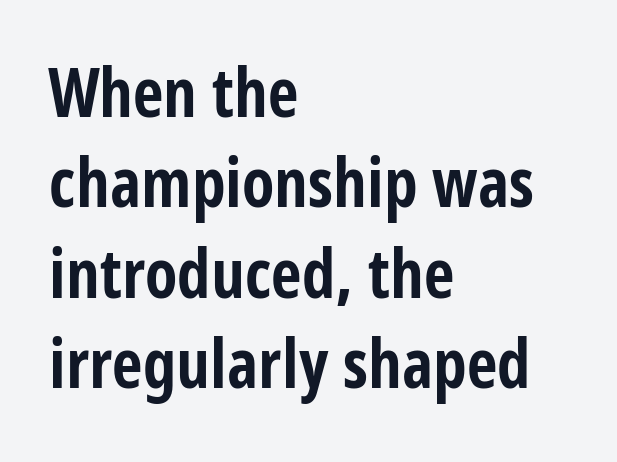
The image shows 67 px bold, condensed sans-serif type, upright; set left-aligned, normal line spacing (1.35x), normal letter spacing, not underlined; low stroke contrast and a large x-height.
